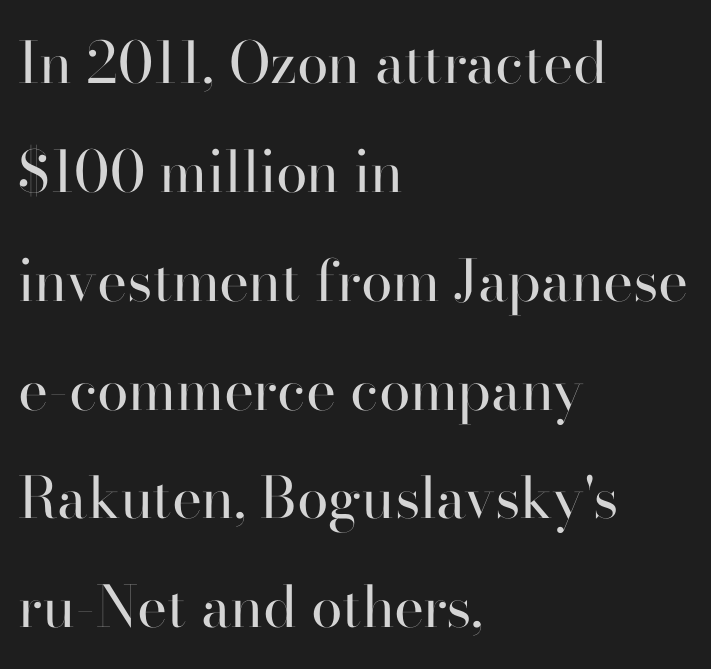
Q: Is the text bold? A: No.
Q: Is the text italic (slanted)? A: No, it is upright.
Q: Is the typeface a serif or a sans-serif typeface? A: Serif.
Q: Is the text underlined? A: No.
Q: How is the paragraph aligned? A: Left-aligned.
Q: Is the spacing between letters normal or unusually wide? A: Normal.
Q: Is the spacing between lines tight, normal or loose? A: Loose.
Q: Width (condensed, normal, or wide)? A: Normal.
Q: Stroke contrast? A: High.
Q: x-height? A: Small.
Q: Monospaced? A: No.
